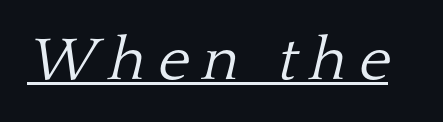
Q: Is the text bold? A: No.
Q: Is the text italic (slanted)? A: Yes, it leans right by about 13 degrees.
Q: Is the typeface a serif or a sans-serif typeface? A: Serif.
Q: Is the text underlined? A: Yes.
Q: Is the spacing between letters normal or unusually wide? A: Unusually wide.
Q: Width (condensed, normal, or wide)? A: Normal.
Q: Stroke contrast? A: Low.
Q: x-height? A: Medium.
Q: Monospaced? A: No.
